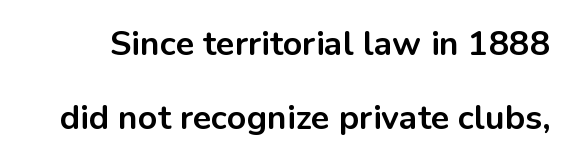
The passage shown stacks its lines with a broad gap. This sample uses plain, unmodified letter spacing. The typeface chosen for these lines omits serifs. The letters advance in unequal steps, a hallmark of proportional type. These lines were composed using upright roman letters. Typesetter's note: full bold, strokes at maximum text heaviness.
